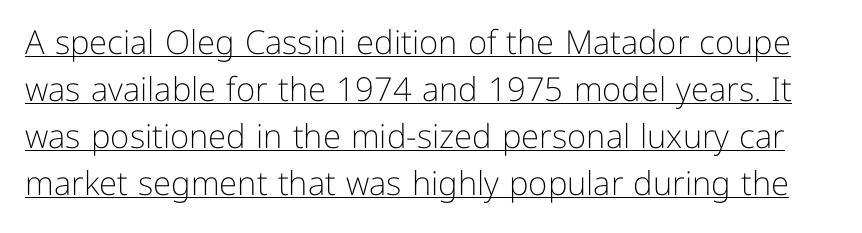
{"serif": "no", "italic": "no", "bold": "no", "weight": "light", "width": "normal", "stroke_contrast": "low", "x_height": "medium", "monospaced": "no", "underline": "yes", "line_spacing": "normal", "line_spacing_ratio": 1.42, "letter_spacing": "normal", "letter_spacing_em": 0.0, "glyph_px": 33}
